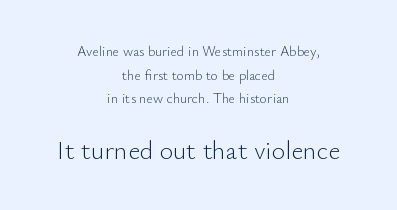
The image shows 26 px text type, upright; set centered, normal line spacing (1.69x), normal letter spacing, not underlined; the second (bottom) block is 1.86x larger.
